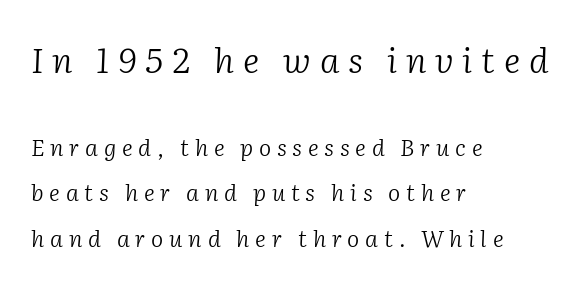
In terms of letterspacing, this is a distinctly airy, spread setting. The typeface has the unassuming heft of standard copy or less. These lines are rendered in a variable-pitch font. Is this a sans? No — the strokes have serifs.
